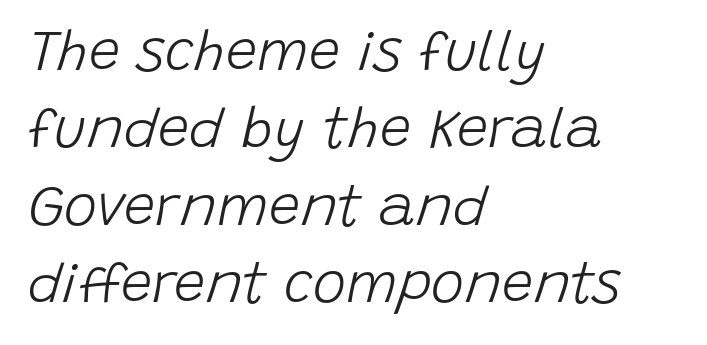
{"italic": "yes", "lean": "right", "slant_degrees": 15, "bold": "no", "weight": "light", "width": "normal", "stroke_contrast": "low", "x_height": "large", "monospaced": "no", "underline": "no", "align": "left", "line_spacing": "normal", "line_spacing_ratio": 1.38, "letter_spacing": "normal", "letter_spacing_em": 0.0, "glyph_px": 56}
